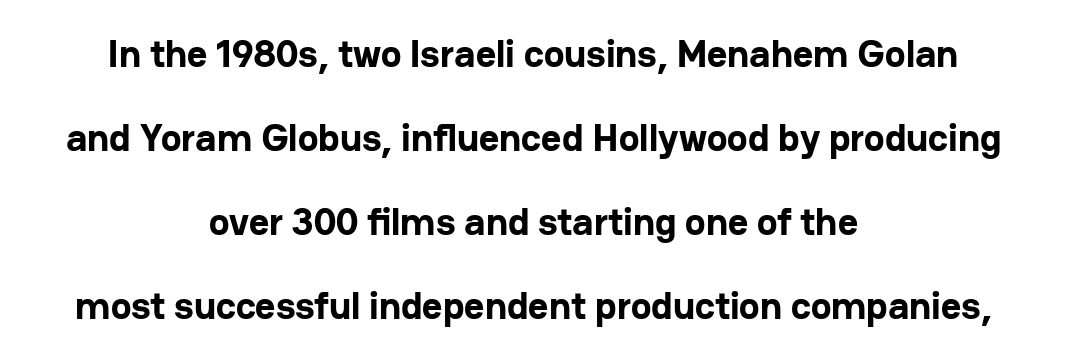
Observe the ordinary spacing: letters are neighbours, not strangers. Every row of glyphs is offset so its center matches the block's center. The passage shown stacks its lines with a broad gap. Anything drawn beneath the words? Only blank space.
